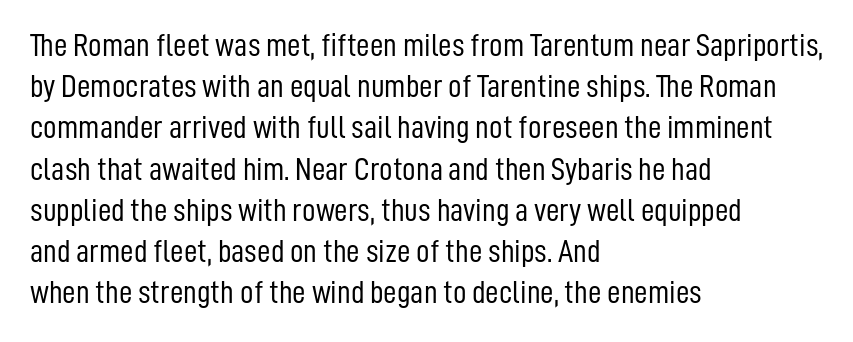
The image shows 33 px light, condensed sans-serif type, upright; set left-aligned, normal line spacing (1.25x), normal letter spacing, not underlined; low stroke contrast and a medium x-height.
